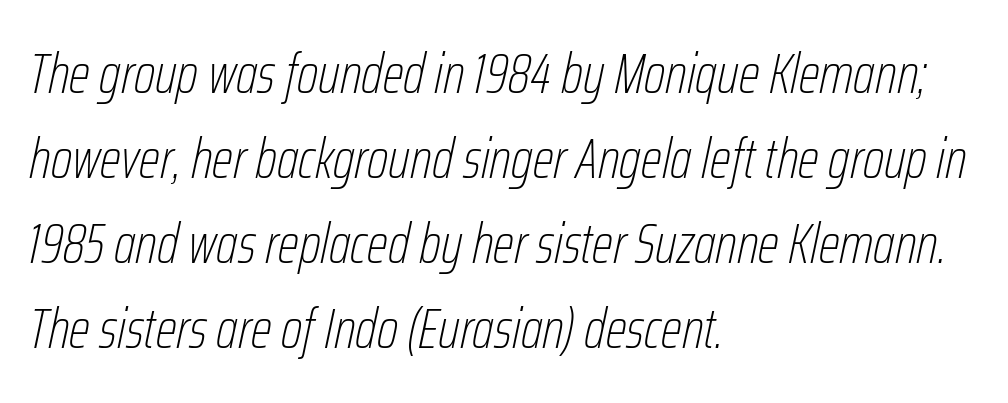
Spacing between characters is what you'd get straight out of the box. The passage shown stacks its lines at a standard gap. Clear beneath every line of the passage. A classic flush-left, rag-right setting is used for this passage. The rendering applies a slant to the glyphs. The face looks like a standard text weight, possibly lighter.
